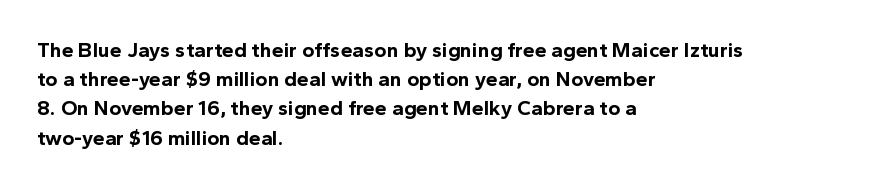
{"italic": "no", "bold": "yes", "underline": "no", "align": "left", "line_spacing": "normal", "line_spacing_ratio": 1.39, "letter_spacing": "normal", "letter_spacing_em": 0.0, "glyph_px": 21}
